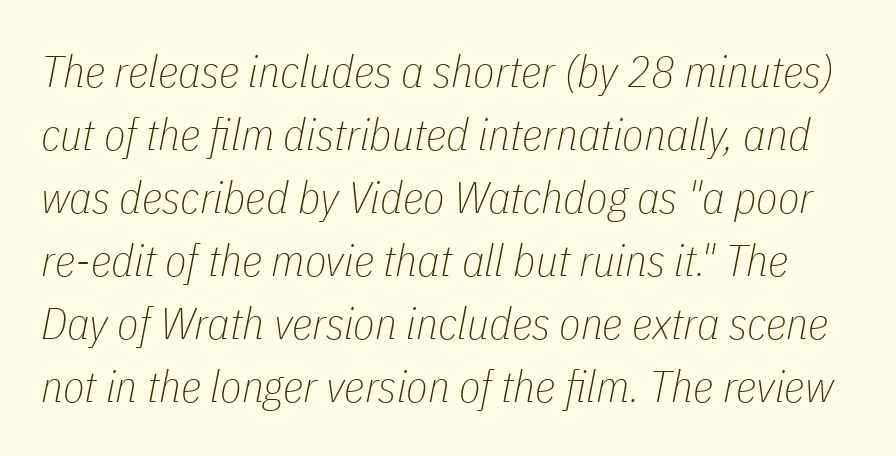
The image shows 44 px thin, condensed type, italic (leaning right); set normal line spacing (1.43x), normal letter spacing, not underlined; low stroke contrast and a medium x-height.
